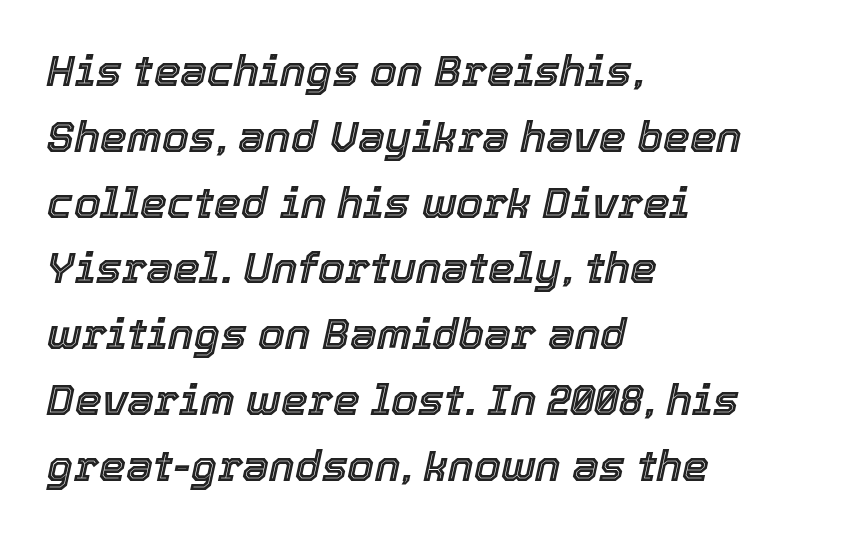
Notice how the passage keeps a crisp vertical edge on the left only. The face used here is rendered with its standard letterfit. These lines sit exactly where default settings would place them. Proportional: the letters do not fall into vertical columns. It's the slanting kind of type.
